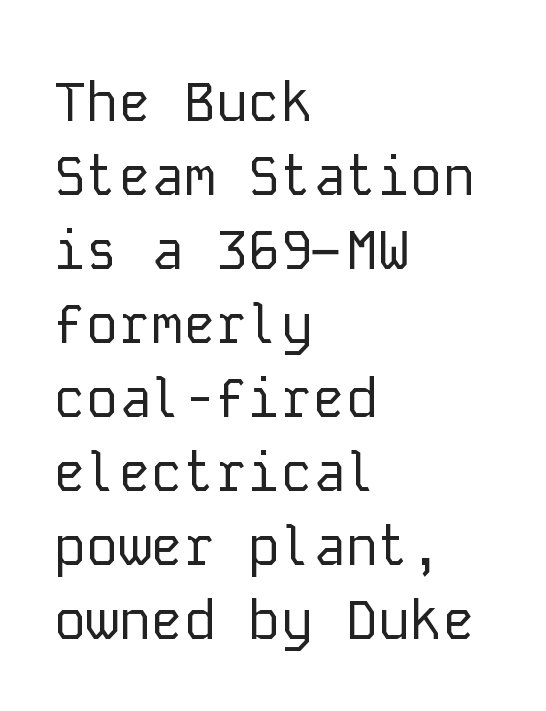
The image shows 54 px regular-weight sans-serif type, upright, monospaced; set left-aligned, normal line spacing (1.37x), normal letter spacing, not underlined; low stroke contrast and a medium x-height.
